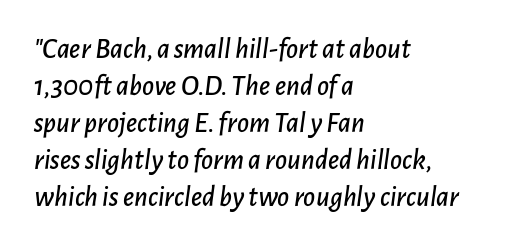
{"italic": "yes", "lean": "right", "slant_degrees": 7, "width": "normal", "stroke_contrast": "low", "x_height": "medium", "monospaced": "no", "underline": "no", "align": "left", "line_spacing": "normal", "line_spacing_ratio": 1.28, "letter_spacing": "normal", "letter_spacing_em": 0.0, "glyph_px": 29}
